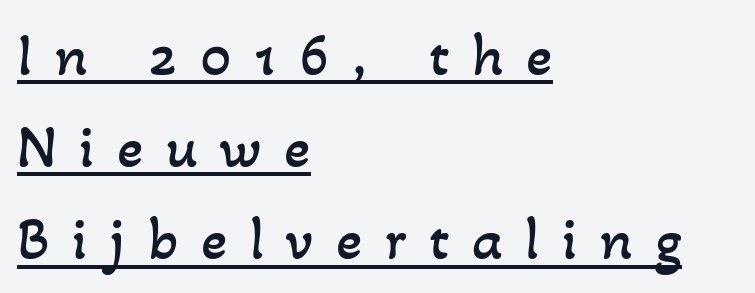
The ragged edge is on the right, which tells us the setting is flush left. The words here are underlined. Normally led — the rows are evenly, conventionally spaced. Is the letter spacing exaggerated? Yes — the characters are pushed far apart. The face used here is proportionally spaced, like ordinary book or web type.
